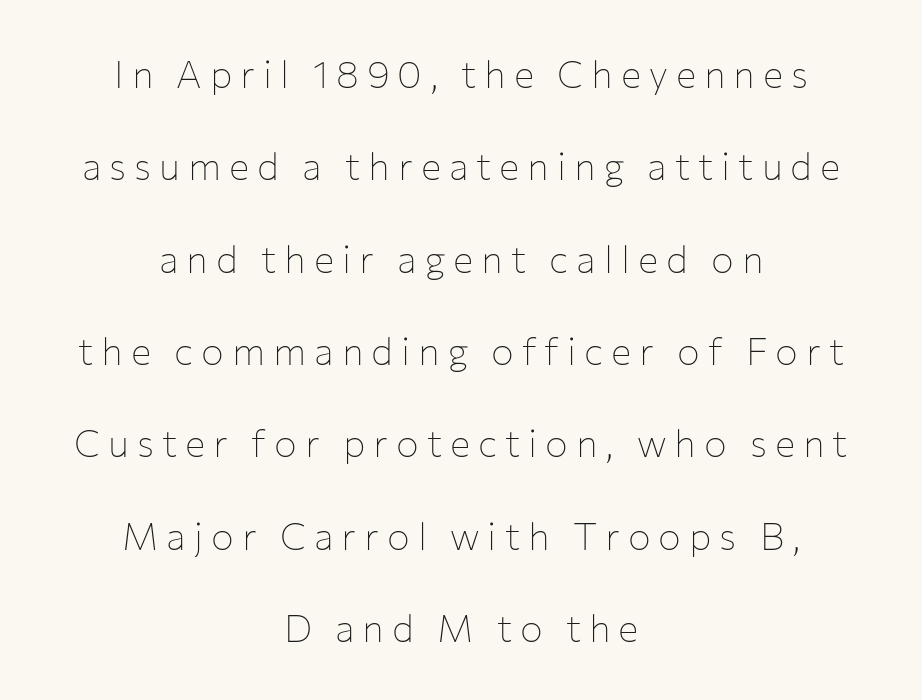
The image shows 38 px thin sans-serif type, upright; set centered, loose line spacing (2.43x), unusually wide letter spacing (+0.21 em), not underlined; low stroke contrast and a medium x-height.
